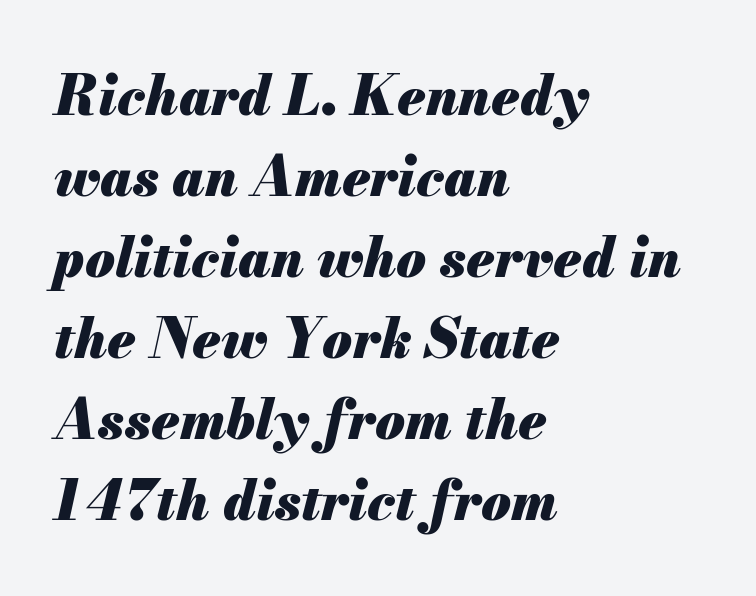
Q: Is the text bold? A: Yes.
Q: Is the text italic (slanted)? A: Yes, it leans right by about 13 degrees.
Q: Is the text underlined? A: No.
Q: How is the paragraph aligned? A: Left-aligned.
Q: Is the spacing between letters normal or unusually wide? A: Normal.
Q: Is the spacing between lines tight, normal or loose? A: Normal.
Q: Width (condensed, normal, or wide)? A: Normal.
Q: Stroke contrast? A: Medium.
Q: x-height? A: Small.
Q: Monospaced? A: No.
